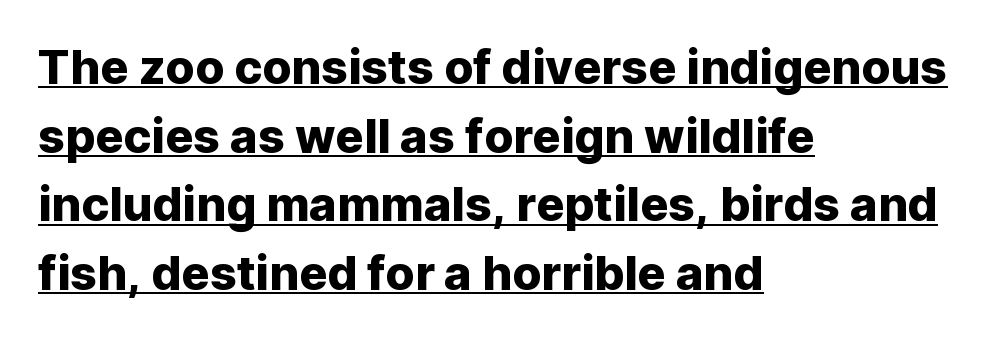
No italicization has been applied; the sample stays upright. The line texture is even and compact thanks to regular tracking. Character widths vary here, with narrow letters taking less room than wide ones. This is underlined copy, the kind a proofreader might mark for attention. Stroke terminals: plain, sans-serif. Leading: standard.
